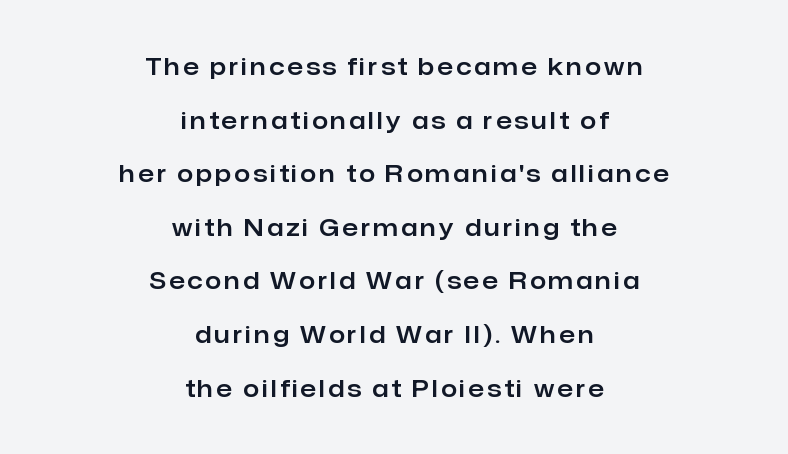
{"italic": "no", "underline": "no", "align": "center", "line_spacing": "loose", "line_spacing_ratio": 2.33, "glyph_px": 23}
